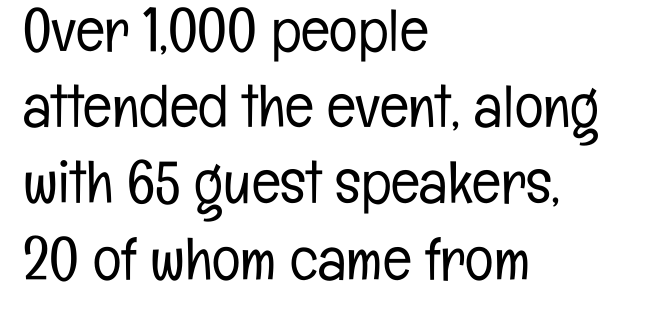
A typesetter would label this face a sans. No extra tracking has been applied to these lines. The letters advance in unequal steps, a hallmark of proportional type. Each line starts at the same left margin while the right side varies. Designer's note — italics off, roman on.
